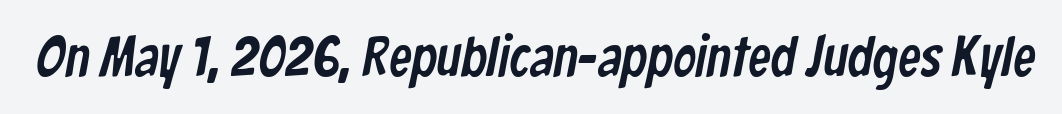
This sample has the flowing, uneven cadence of proportional lettering. This rendering leaves character spacing at its baseline value. This is sans-serif lettering, the kind often seen on screens and signage. Type without underlining.
